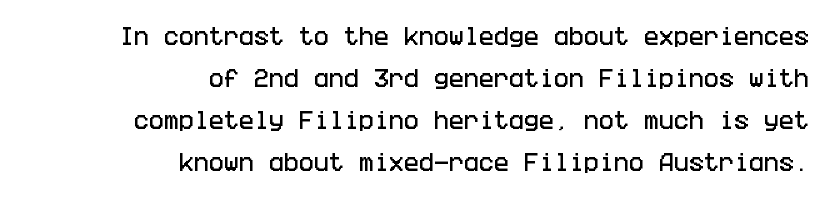
{"italic": "no", "underline": "no", "align": "right", "line_spacing": "loose", "line_spacing_ratio": 2.1, "letter_spacing": "normal", "letter_spacing_em": 0.0, "glyph_px": 20}
